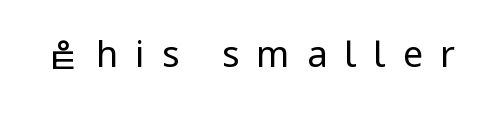
{"serif": "no", "italic": "no", "bold": "no", "weight": "regular", "width": "condensed", "stroke_contrast": "low", "x_height": "large", "monospaced": "no", "underline": "no", "letter_spacing": "wide", "letter_spacing_em": 0.47, "glyph_px": 36}
